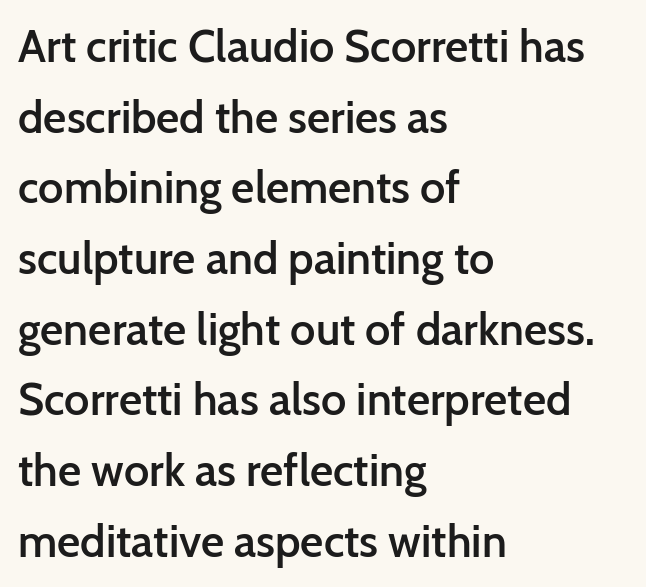
The image shows 45 px semibold sans-serif type, upright; set left-aligned, normal line spacing (1.57x), normal letter spacing, not underlined; low stroke contrast and a medium x-height.
